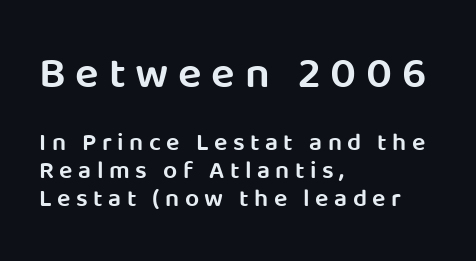
Alignment: flush left. You could only call the tracking loose — the letters float apart. Varying glyph widths throughout — classic text-font behaviour. Are there feet on the stems? There aren't — it's a sans. A bare baseline throughout the passage. The glyphs have the mass of a demibold cut, below bold.
